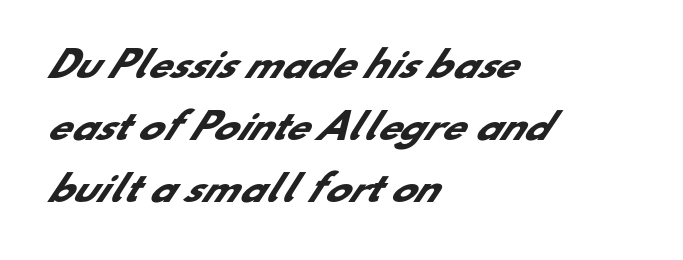
Q: Is the text bold? A: Yes.
Q: Is the typeface a serif or a sans-serif typeface? A: Sans-serif.
Q: Is the text underlined? A: No.
Q: How is the paragraph aligned? A: Left-aligned.
Q: Is the spacing between letters normal or unusually wide? A: Normal.
Q: Width (condensed, normal, or wide)? A: Normal.
Q: Stroke contrast? A: Low.
Q: x-height? A: Small.
Q: Monospaced? A: No.
